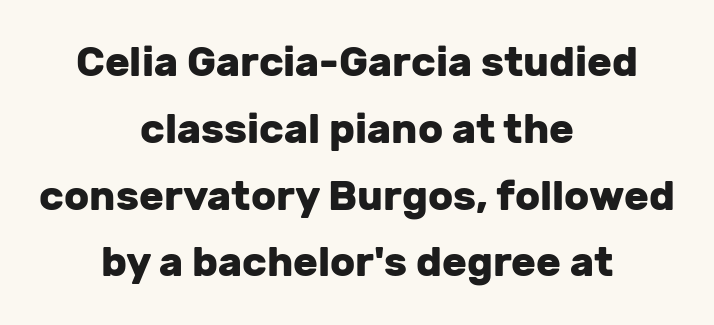
Q: Is the text bold? A: Yes.
Q: Is the text italic (slanted)? A: No, it is upright.
Q: Is the typeface a serif or a sans-serif typeface? A: Sans-serif.
Q: Is the text underlined? A: No.
Q: How is the paragraph aligned? A: Centered.
Q: Is the spacing between letters normal or unusually wide? A: Normal.
Q: Is the spacing between lines tight, normal or loose? A: Normal.
Q: Width (condensed, normal, or wide)? A: Normal.
Q: Stroke contrast? A: Low.
Q: x-height? A: Medium.
Q: Monospaced? A: No.
